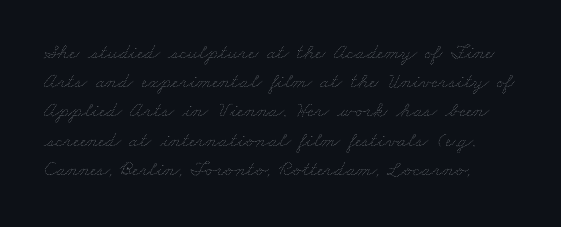
Q: Is the text bold? A: No.
Q: Is the text underlined? A: No.
Q: How is the paragraph aligned? A: Left-aligned.
Q: Is the spacing between letters normal or unusually wide? A: Normal.
Q: Is the spacing between lines tight, normal or loose? A: Normal.
